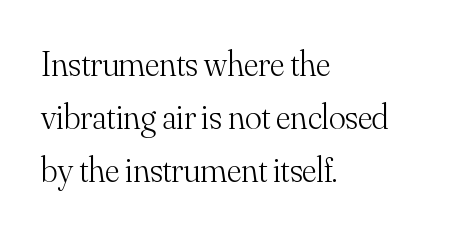
{"serif": "yes", "italic": "no", "bold": "no", "weight": "light", "width": "normal", "stroke_contrast": "medium", "x_height": "small", "monospaced": "no", "underline": "no", "align": "left", "line_spacing": "normal", "line_spacing_ratio": 1.51, "letter_spacing": "normal", "letter_spacing_em": 0.0, "glyph_px": 35}
